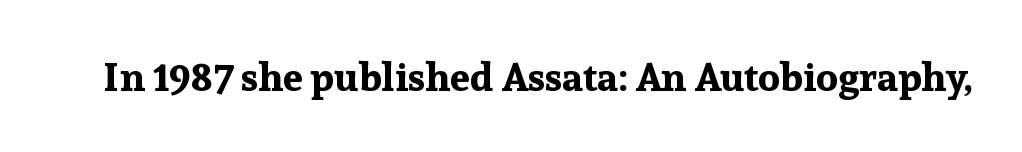
Q: Is the text bold? A: Yes.
Q: Is the text italic (slanted)? A: No, it is upright.
Q: Is the typeface a serif or a sans-serif typeface? A: Serif.
Q: Is the text underlined? A: No.
Q: Is the spacing between letters normal or unusually wide? A: Normal.
Q: Width (condensed, normal, or wide)? A: Normal.
Q: Stroke contrast? A: Low.
Q: x-height? A: Medium.
Q: Monospaced? A: No.
